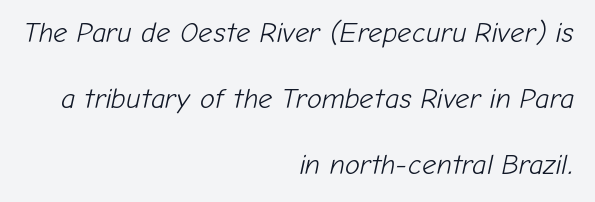
{"italic": "yes", "lean": "right", "slant_degrees": 12, "bold": "no", "weight": "light", "width": "normal", "stroke_contrast": "low", "x_height": "medium", "monospaced": "no", "underline": "no", "align": "right", "line_spacing": "loose", "line_spacing_ratio": 2.35, "letter_spacing": "normal", "letter_spacing_em": 0.0, "glyph_px": 28}
